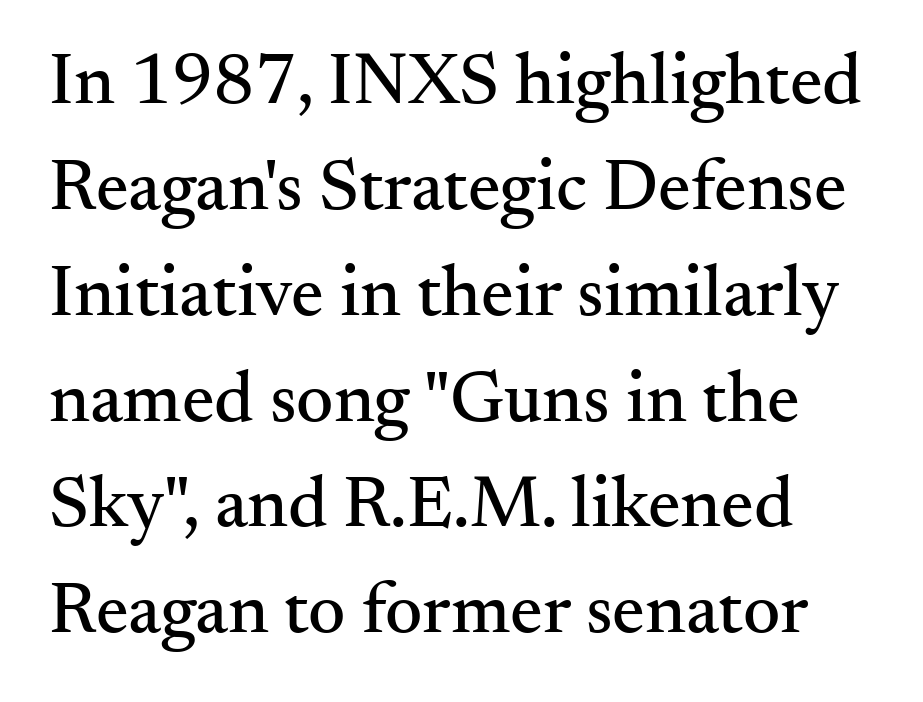
Q: Is the text italic (slanted)? A: No, it is upright.
Q: Is the typeface a serif or a sans-serif typeface? A: Serif.
Q: Is the text underlined? A: No.
Q: Is the spacing between letters normal or unusually wide? A: Normal.
Q: Is the spacing between lines tight, normal or loose? A: Normal.
Q: Width (condensed, normal, or wide)? A: Normal.
Q: Stroke contrast? A: Medium.
Q: x-height? A: Small.
Q: Monospaced? A: No.
